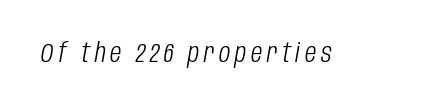
The passage shown leans; its letterforms are oblique. Has an underline been added? It has not. Heft: none added — not bold.
